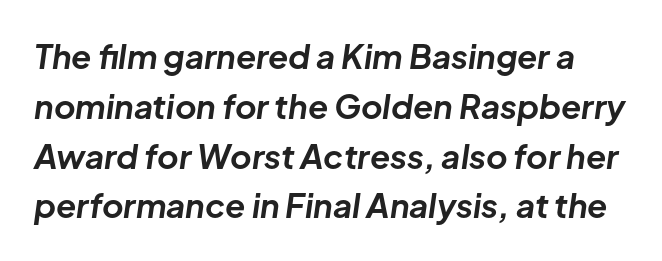
The image shows 33 px bold type, italic (leaning right); set normal line spacing (1.51x), normal letter spacing, not underlined; low stroke contrast and a medium x-height.
